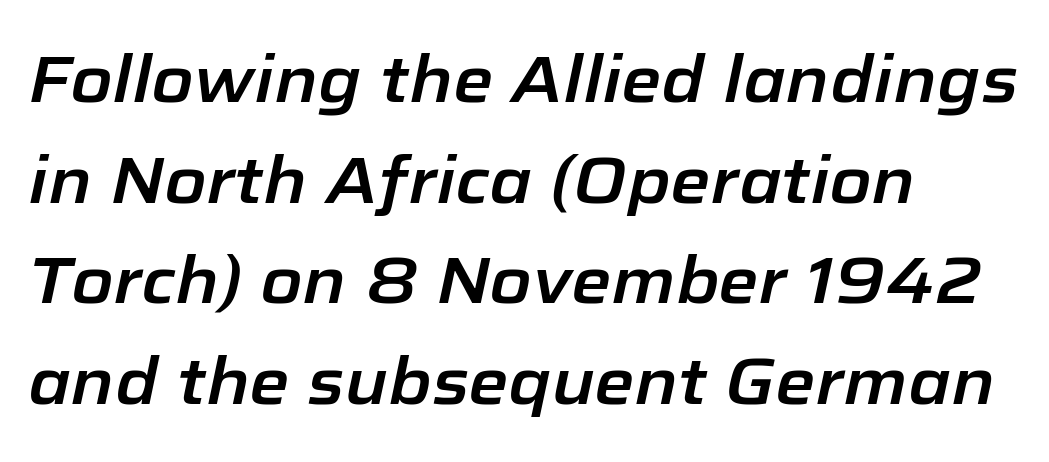
This sample uses plain, unmodified letter spacing. The line-height multiplier appears to be the usual default. The whole block is typeset with a tilt. Notice how the passage keeps a crisp vertical edge on the left only. The passage shown is typed in a proportional face where columns would drift.
